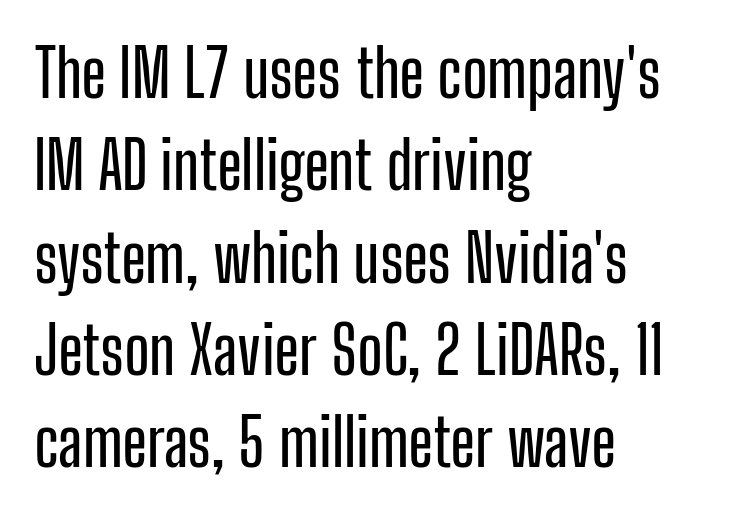
{"serif": "no", "italic": "no", "width": "condensed", "stroke_contrast": "low", "x_height": "medium", "monospaced": "no", "underline": "no", "align": "left", "line_spacing": "normal", "line_spacing_ratio": 1.42, "letter_spacing": "normal", "letter_spacing_em": 0.0, "glyph_px": 65}
